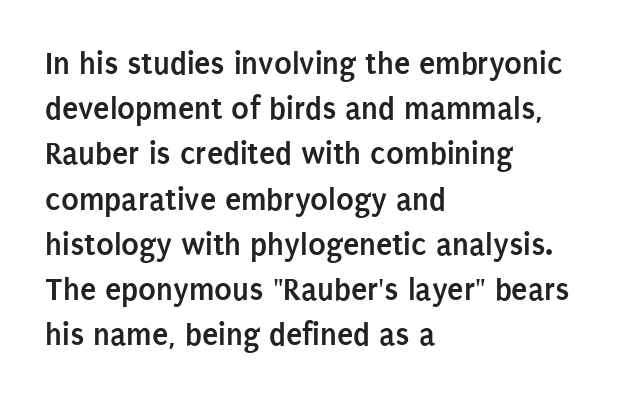
Horizontally, the lines are justified to the leading edge only. The space between consecutive lines is moderate. The font family rendered here belongs to the sans-serif group. These words are printed bold, with thick strokes throughout. Every character sits straight up, as roman type does. There is no visible air inserted between adjacent glyphs.
